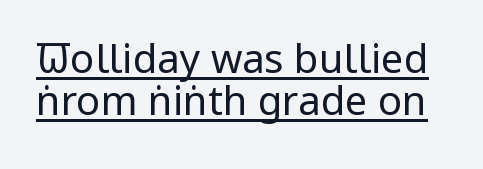
Q: Is the text bold? A: No.
Q: Is the text italic (slanted)? A: No, it is upright.
Q: Is the typeface a serif or a sans-serif typeface? A: Sans-serif.
Q: Is the text underlined? A: Yes.
Q: Is the spacing between letters normal or unusually wide? A: Normal.
Q: Is the spacing between lines tight, normal or loose? A: Tight.
Q: Width (condensed, normal, or wide)? A: Condensed.
Q: Stroke contrast? A: Low.
Q: x-height? A: Large.
Q: Monospaced? A: No.
